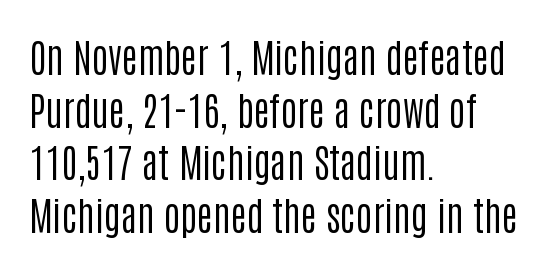
This sample has the flowing, uneven cadence of proportional lettering. The tracking reads as untouched default to a designer's eye. The space beneath each line is pristine and unruled. The rendering uses a moderate line-height, typical for paragraphs. The weight would be labelled regular, book, light, or lighter still. The paragraph shown leans on its left margin.
